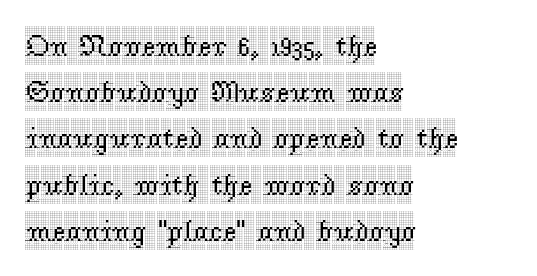
Looks like regular typesetting: each glyph gets only the width it needs. This block has exactly the height ordinary leading produces. The designer went with a serif here, giving each stem small feet. Style check: upright. Any mark beneath the type? The region is blank. There is no visible air inserted between adjacent glyphs.
